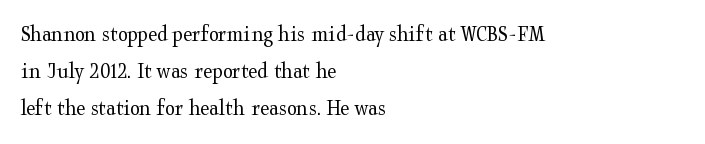
The image shows 23 px text type, upright; set left-aligned, normal line spacing (1.61x), normal letter spacing, not underlined.
